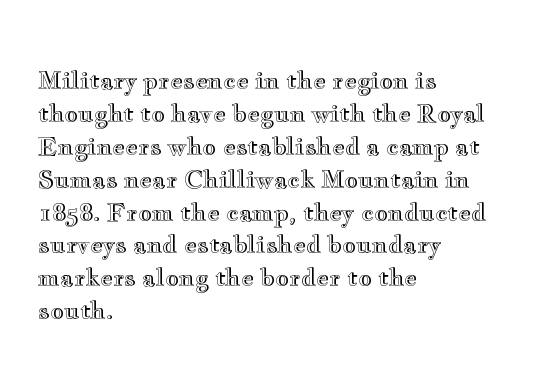
The type sits square on the baseline with zero lean. Students, observe: this is what conventionally led text looks like. Notice how the passage keeps a crisp vertical edge on the left only. Lines of text with bare space underneath.
